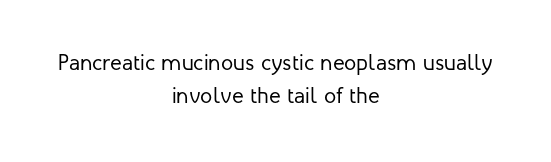
{"italic": "no", "bold": "no", "underline": "no", "align": "center", "line_spacing": "normal", "line_spacing_ratio": 1.49, "letter_spacing": "normal", "letter_spacing_em": 0.0, "glyph_px": 22}
